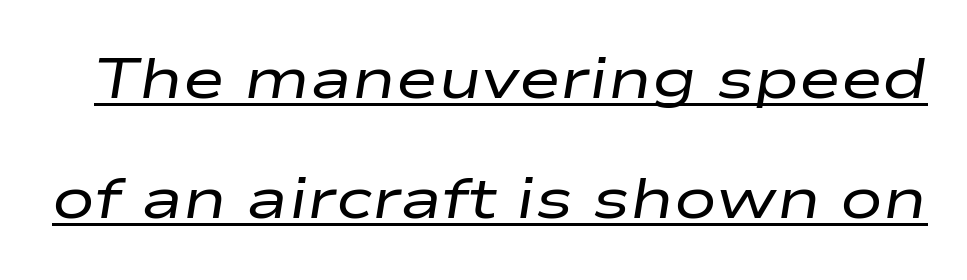
Weight: in the light-to-regular range. Style check: oblique. Underlined type. Note the varied advance widths — an 'i' is clearly narrower than an 'm'.
